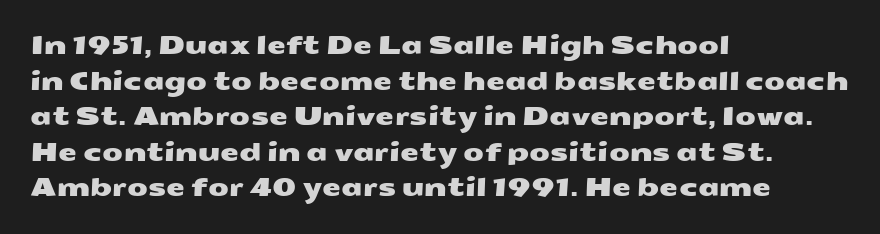
The setting favours the left margin, as ordinary paragraphs usually do. The baseline area is clear. The lines sit at an ordinary, default distance from one another. Students, note that the glyphs here touch the page at normal intervals.
